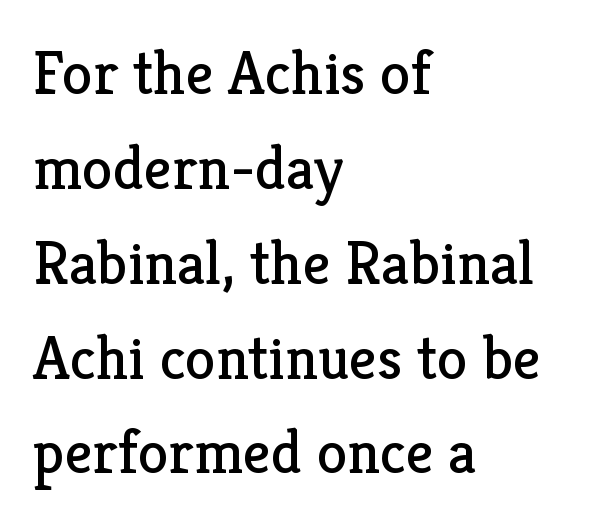
The image shows 62 px regular-weight serif type, upright; set left-aligned, normal line spacing (1.53x), normal letter spacing, not underlined; low stroke contrast and a medium x-height.
